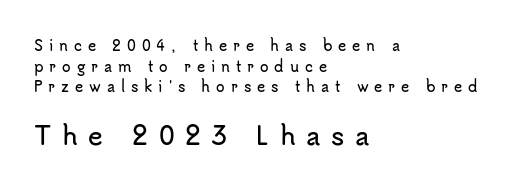
The area under the type is left untouched. Line starts are locked; line ends wander. You can tell it's not italic because the verticals are truly vertical. Type size steps up from the first block to the second. Observe the wide spacing: letters keep a clear distance from each other. The rows are spaced the way most documents space them.
